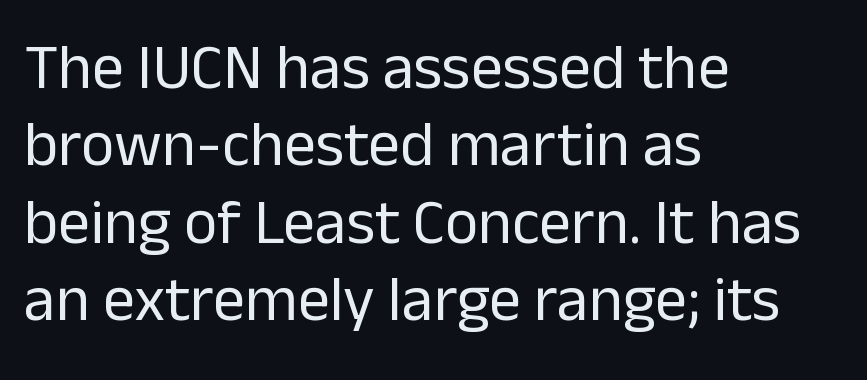
The passage shown has conventional tracking throughout. Heaviness? Minimal to ordinary, like unemphasized prose. Is there any slant? The stems are plumb. I'd call this a sans setting — the letters go barefoot.
